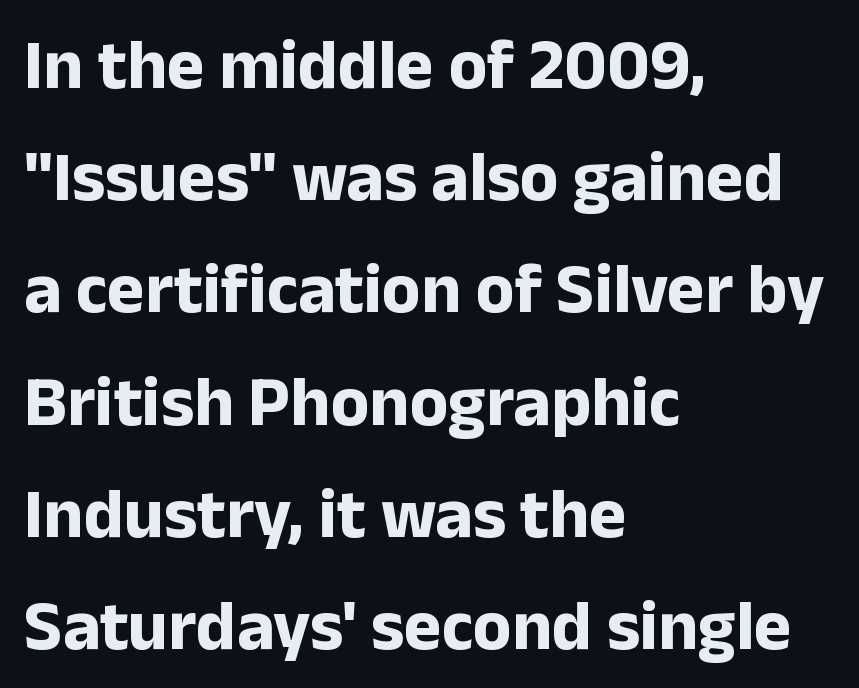
{"serif": "no", "italic": "no", "bold": "yes", "weight": "bold", "width": "normal", "stroke_contrast": "low", "x_height": "medium", "monospaced": "no", "underline": "no", "align": "left", "line_spacing": "normal", "line_spacing_ratio": 1.58, "letter_spacing": "normal", "letter_spacing_em": 0.0, "glyph_px": 71}
